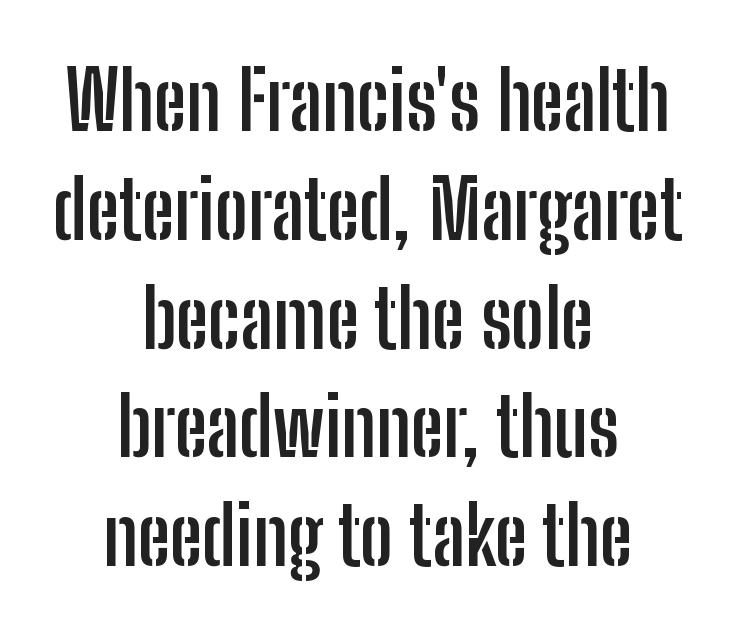
This sample has the flowing, uneven cadence of proportional lettering. The area under the type is left untouched. Every character sits straight up, as roman type does. Reading down the block, each line starts at a different indent, mirrored at its end.
